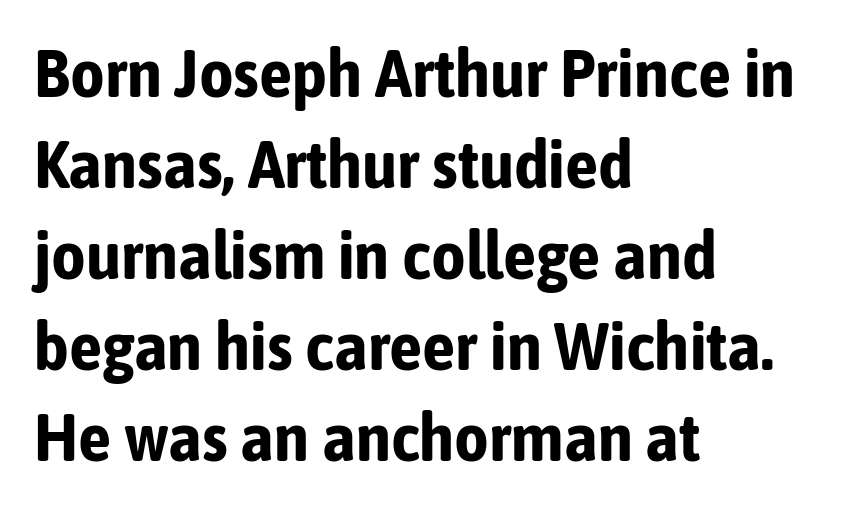
Q: Is the text bold? A: Yes.
Q: Is the text italic (slanted)? A: No, it is upright.
Q: Is the typeface a serif or a sans-serif typeface? A: Sans-serif.
Q: Is the text underlined? A: No.
Q: How is the paragraph aligned? A: Left-aligned.
Q: Is the spacing between letters normal or unusually wide? A: Normal.
Q: Is the spacing between lines tight, normal or loose? A: Normal.
Q: Width (condensed, normal, or wide)? A: Condensed.
Q: Stroke contrast? A: Low.
Q: x-height? A: Medium.
Q: Monospaced? A: No.
